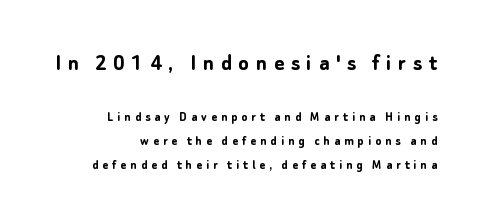
The image shows 24 px bold type, upright; set right-aligned, line spacing 1.71x, unusually wide letter spacing (+0.28 em), not underlined; the first (top) block is 1.71x larger.
